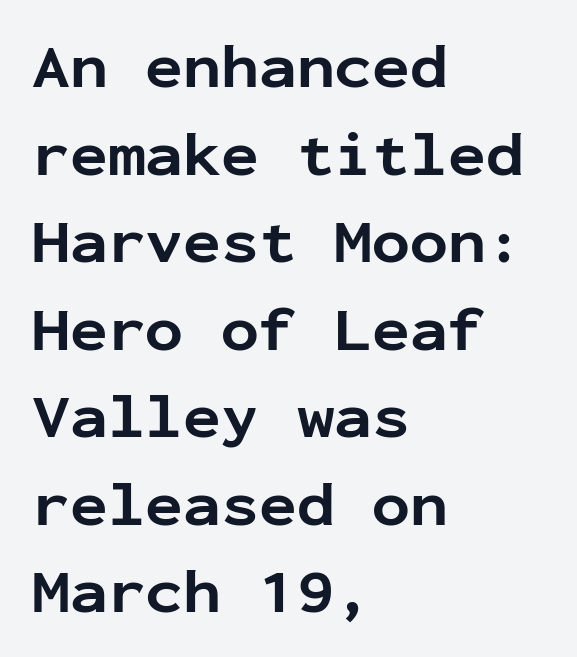
Q: Is the text bold? A: Yes.
Q: Is the text italic (slanted)? A: No, it is upright.
Q: Is the typeface a serif or a sans-serif typeface? A: Sans-serif.
Q: Is the text underlined? A: No.
Q: How is the paragraph aligned? A: Left-aligned.
Q: Is the spacing between letters normal or unusually wide? A: Normal.
Q: Is the spacing between lines tight, normal or loose? A: Normal.
Q: Width (condensed, normal, or wide)? A: Normal.
Q: Stroke contrast? A: Low.
Q: x-height? A: Medium.
Q: Monospaced? A: Yes.
